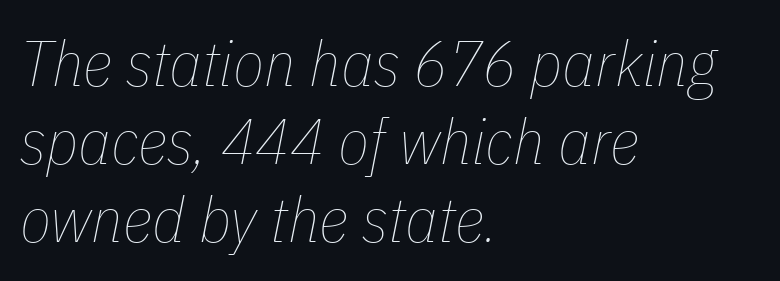
{"italic": "yes", "lean": "right", "slant_degrees": 11, "bold": "no", "weight": "thin", "width": "condensed", "stroke_contrast": "low", "x_height": "medium", "monospaced": "no", "underline": "no", "align": "left", "line_spacing_ratio": 1.22, "letter_spacing": "normal", "letter_spacing_em": 0.0, "glyph_px": 64}
